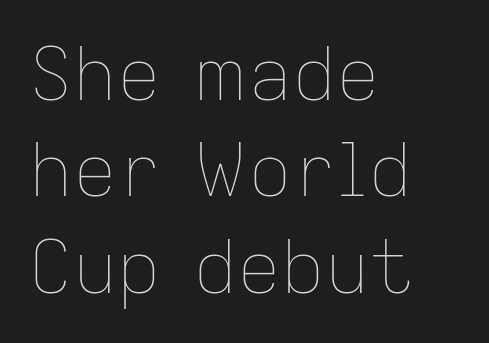
The image shows 73 px thin type, upright; set left-aligned, normal line spacing (1.32x), normal letter spacing, not underlined; low stroke contrast and a medium x-height.
